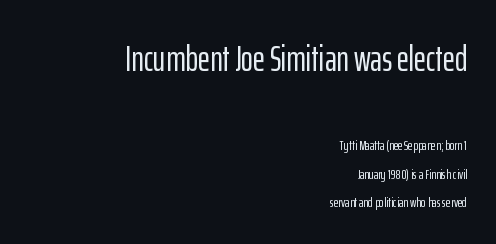
Has an underline been added? It has not. Grotesque or geometric, the face here clearly has no serifs. Upright lettering throughout. Character widths vary here, with narrow letters taking less room than wide ones. These lines stack with their right ends in a neat column. This rendering leaves character spacing at its baseline value.
